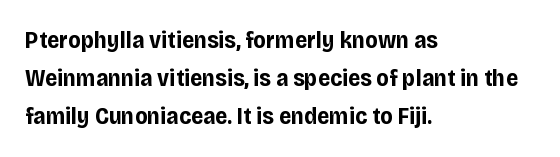
Q: Is the text bold? A: Yes.
Q: Is the text italic (slanted)? A: No, it is upright.
Q: Is the text underlined? A: No.
Q: How is the paragraph aligned? A: Left-aligned.
Q: Is the spacing between letters normal or unusually wide? A: Normal.
Q: Is the spacing between lines tight, normal or loose? A: Normal.
